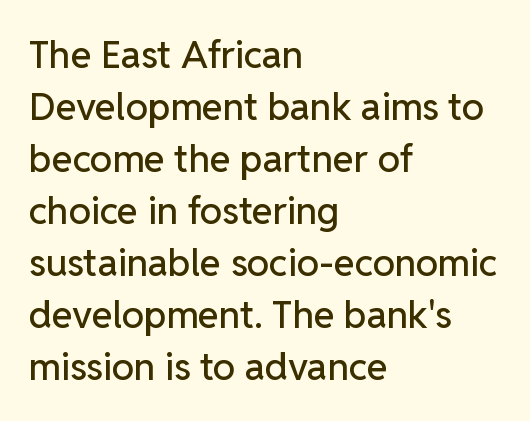
These lines sit exactly where default settings would place them. No feet cap the strokes, marking this as sans-serif type. Is there any slant? The stems are plumb. Think of a printed novel: that variable character pitch is what you see here. Students, note that the glyphs here touch the page at normal intervals. All the whitespace from short lines collects on the right.
